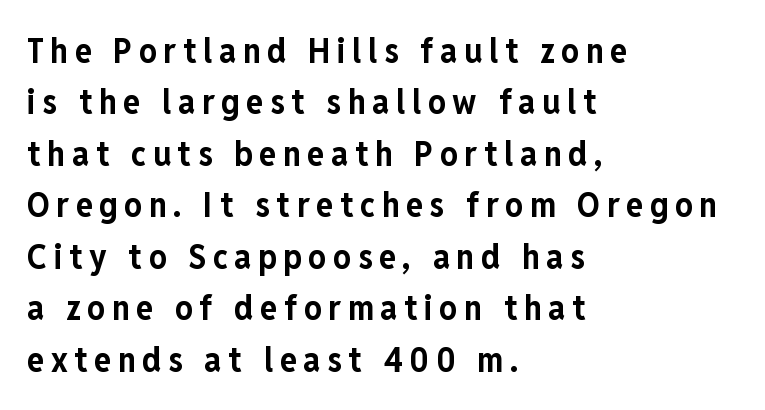
Descender tails drop into unmarked territory. Think of a printed novel: that variable character pitch is what you see here. I'd describe the lettering as bold — thick and assertive. Style check: upright. Vertically, the passage feels balanced, rows spaced as you'd expect.
